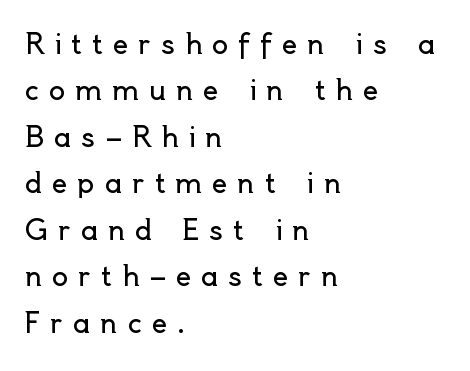
{"italic": "no", "bold": "no", "underline": "no", "align": "left", "line_spacing_ratio": 1.72, "letter_spacing": "wide", "letter_spacing_em": 0.37, "glyph_px": 27}
